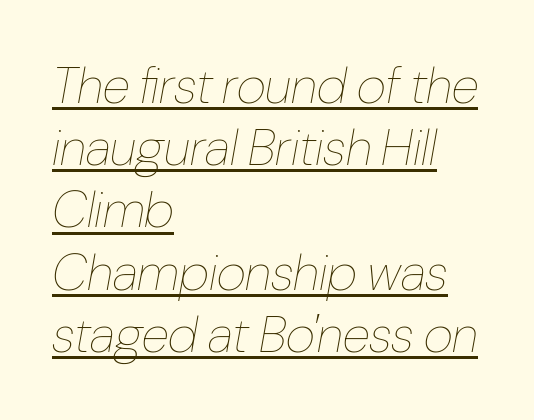
Between one letter and the next there's only the usual sliver of space. Looking at the ascenders, they clearly lean. Compared with a centered layout, this one pins lines to the left instead. Is the type heavy? It reads as light-to-regular instead. The rendering uses the underline text-decoration. Character widths vary here, with narrow letters taking less room than wide ones.
